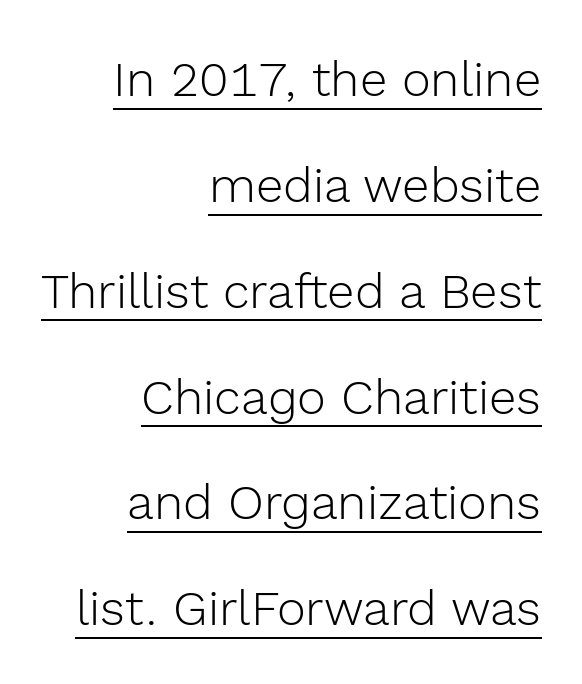
{"serif": "no", "italic": "no", "bold": "no", "weight": "light", "width": "normal", "x_height": "medium", "monospaced": "no", "underline": "yes", "align": "right", "line_spacing": "loose", "line_spacing_ratio": 2.16, "letter_spacing": "normal", "letter_spacing_em": 0.0, "glyph_px": 49}
